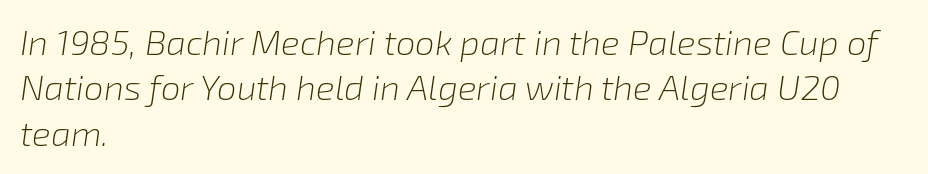
The letters are slanted; this is an italic face. Teacher's note: observe the even left margin — that is flush-left alignment. Standard letterfit; no display-style spreading of the glyphs. Each letter keeps its own natural width here, so spacing adapts to shape. The letters look calm and open, with moderate or lighter stems. How would I describe the line gaps? Plain and ordinary.
